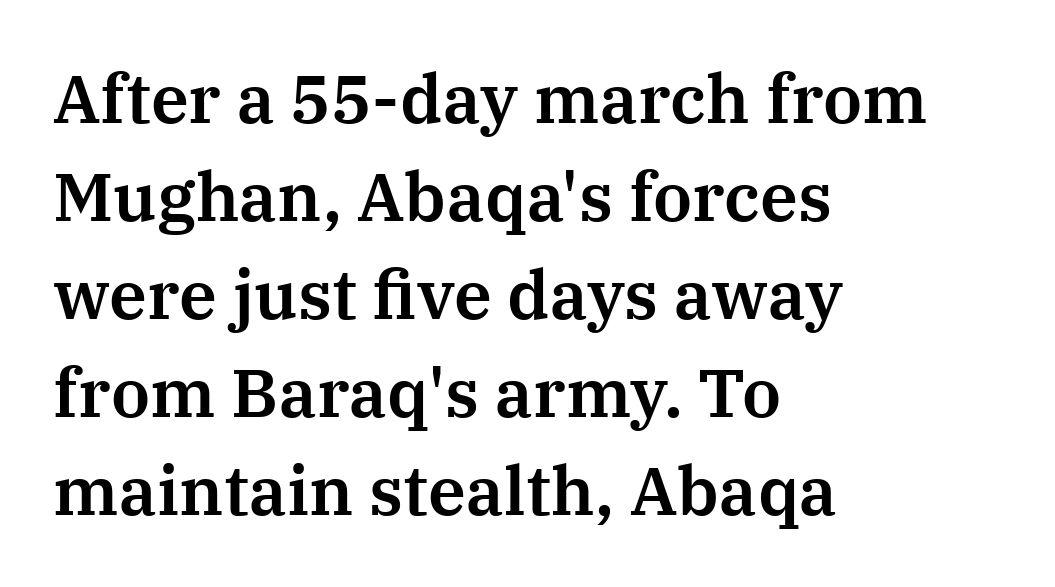
{"serif": "yes", "italic": "no", "width": "normal", "stroke_contrast": "medium", "x_height": "medium", "monospaced": "no", "underline": "no", "align": "left", "line_spacing": "normal", "line_spacing_ratio": 1.44, "letter_spacing": "normal", "letter_spacing_em": 0.0, "glyph_px": 68}
